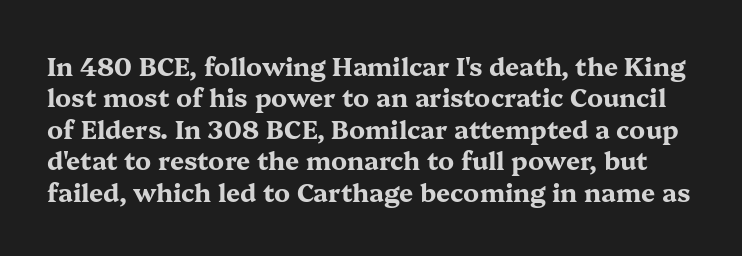
Q: Is the text bold? A: Yes.
Q: Is the text italic (slanted)? A: No, it is upright.
Q: Is the text underlined? A: No.
Q: Is the spacing between letters normal or unusually wide? A: Normal.
Q: Is the spacing between lines tight, normal or loose? A: Normal.
